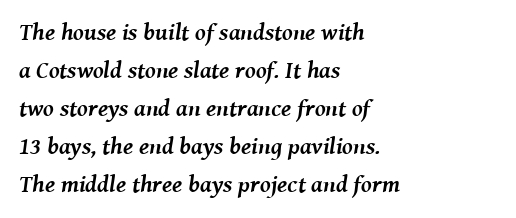
{"italic": "yes", "lean": "right", "slant_degrees": 8, "bold": "yes", "underline": "no", "align": "left", "line_spacing": "normal", "line_spacing_ratio": 1.58, "letter_spacing": "normal", "letter_spacing_em": 0.0, "glyph_px": 24}
